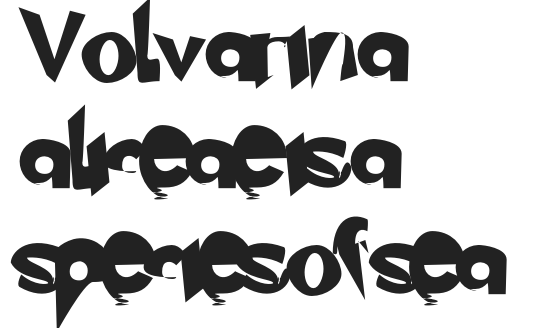
{"serif": "no", "width": "normal", "stroke_contrast": "low", "x_height": "small", "monospaced": "no", "underline": "no", "align": "left", "line_spacing": "normal", "line_spacing_ratio": 1.46, "letter_spacing": "normal", "letter_spacing_em": 0.0, "glyph_px": 73}
